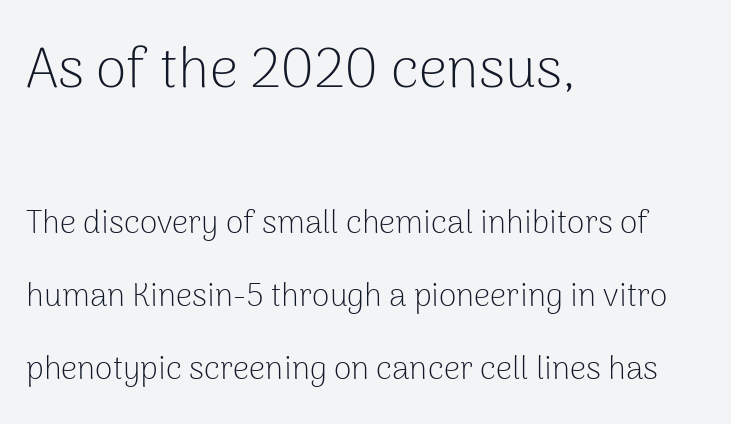
The image shows 56 px light sans-serif type, upright; set left-aligned, loose line spacing (2.28x), normal letter spacing, not underlined; the first (top) block is 1.75x larger; low stroke contrast and a medium x-height.
